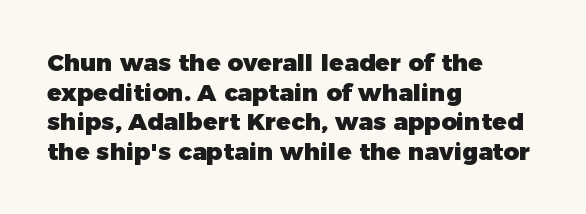
{"italic": "no", "bold": "yes", "underline": "no", "align": "left", "line_spacing_ratio": 1.23, "letter_spacing": "normal", "letter_spacing_em": 0.0, "glyph_px": 24}
